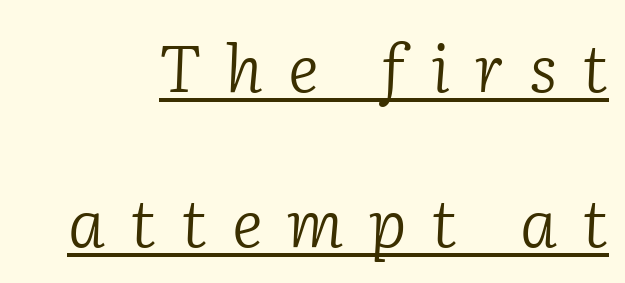
The image shows 66 px light serif type, italic (leaning right); set loose line spacing (2.35x), unusually wide letter spacing (+0.38 em), underlined; low stroke contrast and a medium x-height.
